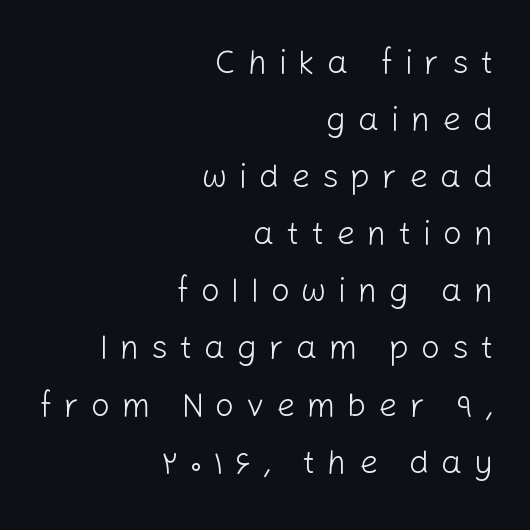
The image shows 33 px light sans-serif type, upright; set right-aligned, line spacing 1.73x, unusually wide letter spacing (+0.36 em), not underlined; low stroke contrast and a medium x-height.
